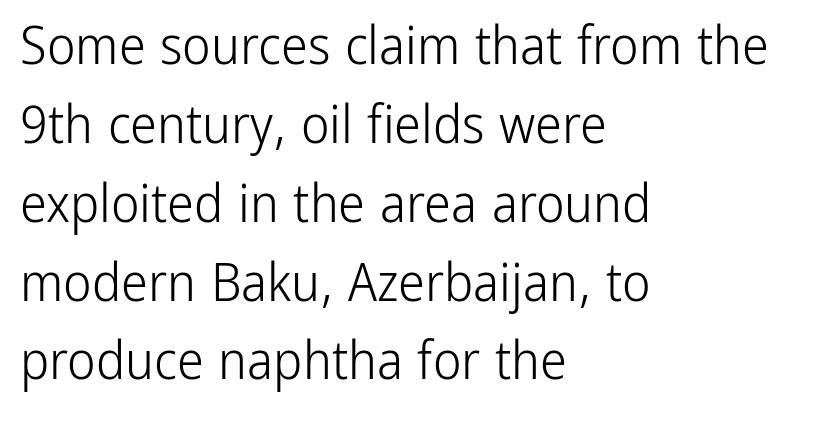
{"serif": "no", "italic": "no", "bold": "no", "weight": "light", "width": "condensed", "stroke_contrast": "low", "x_height": "medium", "monospaced": "no", "underline": "no", "align": "left", "line_spacing": "normal", "line_spacing_ratio": 1.46, "letter_spacing": "normal", "letter_spacing_em": 0.0, "glyph_px": 54}
